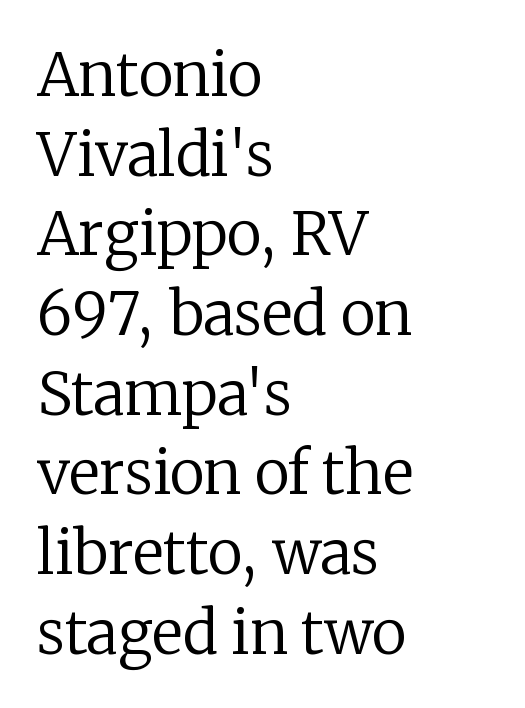
Classification — serif. The designer left line spacing at the default. Each word holds together tightly as a unit, with standard inter-letter gaps. Anything drawn beneath the words? Only blank space.
